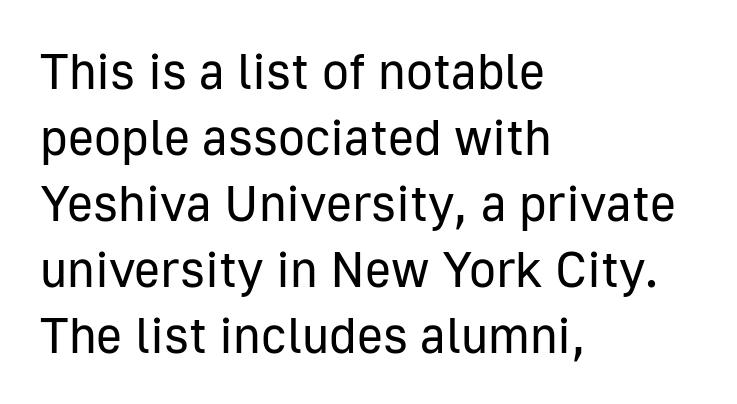
Horizontal alignment here is leftward, the default for most running prose. The strip under each line holds only bare page. Letterform terminals end flat and unadorned throughout the passage. The rendering uses natural spacing where letterforms have individual widths. What's the leading like? Ordinary, nothing unusual.
